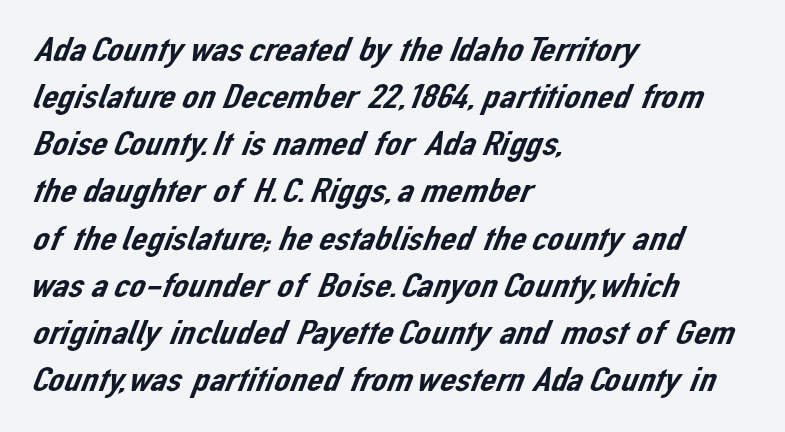
{"serif": "no", "width": "normal", "stroke_contrast": "low", "x_height": "medium", "monospaced": "no", "underline": "no", "align": "left", "line_spacing": "normal", "line_spacing_ratio": 1.31, "letter_spacing": "normal", "letter_spacing_em": 0.0, "glyph_px": 36}
